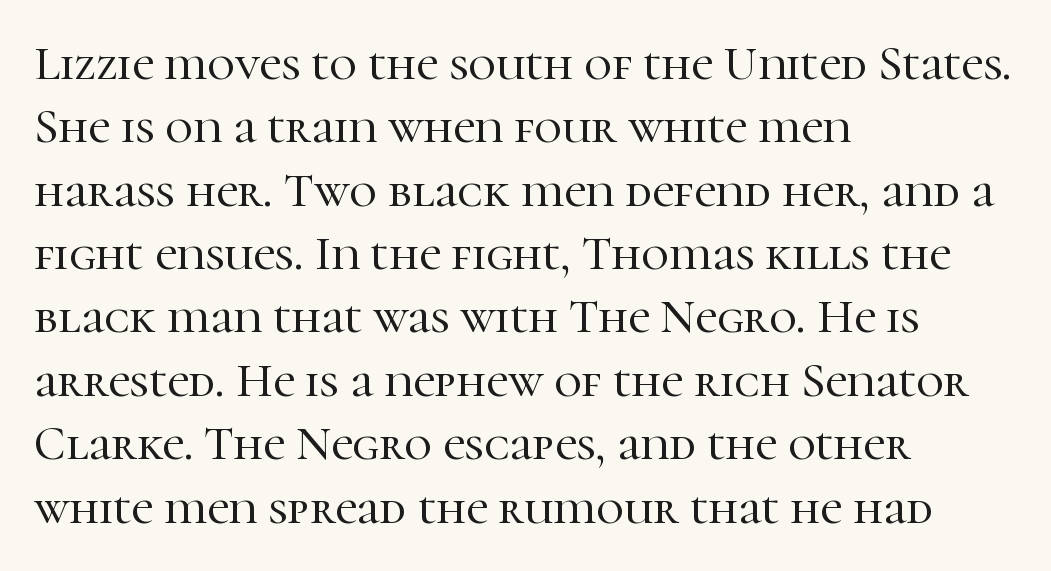
{"serif": "yes", "italic": "no", "width": "normal", "stroke_contrast": "high", "x_height": "medium", "monospaced": "no", "underline": "no", "align": "left", "line_spacing": "normal", "line_spacing_ratio": 1.32, "letter_spacing": "normal", "letter_spacing_em": 0.0, "glyph_px": 48}
